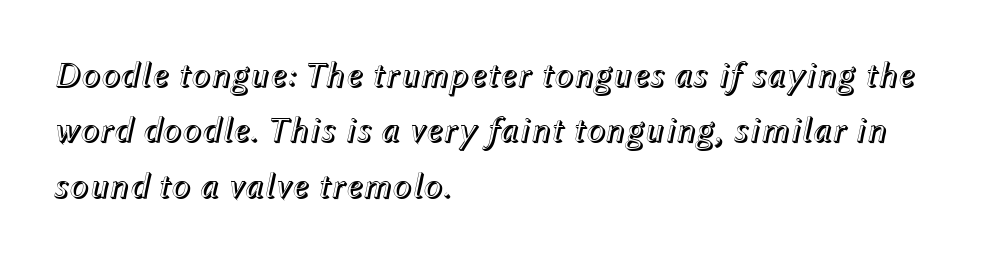
Q: Is the text italic (slanted)? A: Yes, it leans right by about 12 degrees.
Q: Is the text underlined? A: No.
Q: How is the paragraph aligned? A: Left-aligned.
Q: Is the spacing between letters normal or unusually wide? A: Normal.
Q: Is the spacing between lines tight, normal or loose? A: Normal.
Q: Width (condensed, normal, or wide)? A: Normal.
Q: x-height? A: Medium.
Q: Monospaced? A: No.
